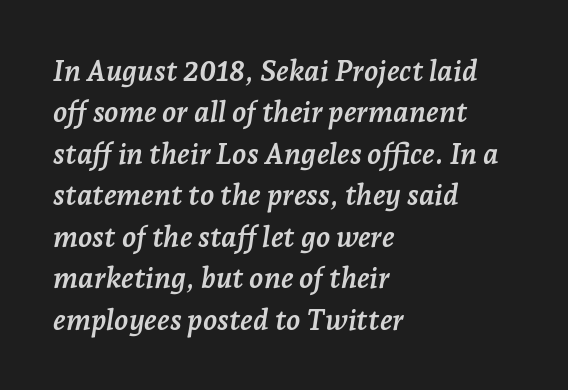
{"serif": "yes", "italic": "yes", "lean": "right", "slant_degrees": 7, "bold": "yes", "weight": "semibold", "width": "normal", "stroke_contrast": "low", "x_height": "medium", "monospaced": "no", "underline": "no", "align": "left", "line_spacing": "normal", "line_spacing_ratio": 1.43, "letter_spacing": "normal", "letter_spacing_em": 0.0, "glyph_px": 29}
